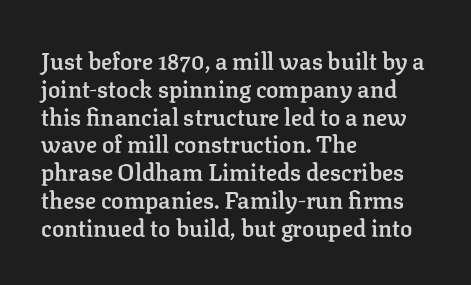
The letters stand straight up with perfectly vertical stems. Standard letterfit; no display-style spreading of the glyphs. Leftover space on each line is placed entirely after the last word. Look at the stroke-to-counter ratio: somewhat heavy, a semibold. Beneath every word, the page is bare.
